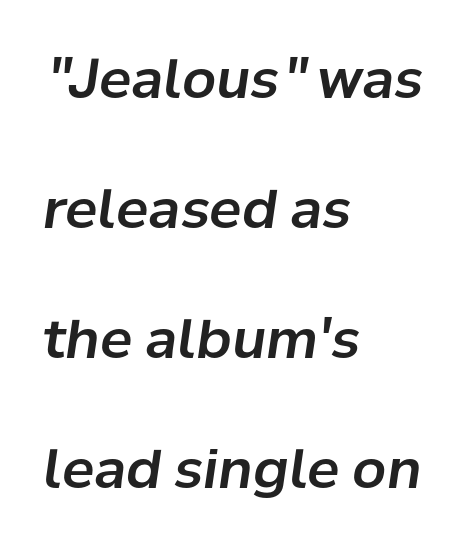
{"italic": "yes", "lean": "right", "slant_degrees": 8, "width": "normal", "stroke_contrast": "low", "x_height": "medium", "monospaced": "no", "underline": "no", "align": "left", "line_spacing": "loose", "line_spacing_ratio": 2.41, "letter_spacing": "normal", "letter_spacing_em": 0.0, "glyph_px": 54}
